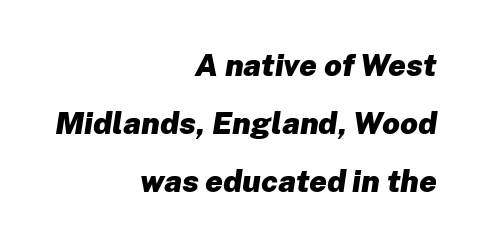
Q: Is the text bold? A: Yes.
Q: Is the text italic (slanted)? A: Yes, it leans right by about 8 degrees.
Q: Is the text underlined? A: No.
Q: How is the paragraph aligned? A: Right-aligned.
Q: Is the spacing between letters normal or unusually wide? A: Normal.
Q: Width (condensed, normal, or wide)? A: Normal.
Q: Stroke contrast? A: Low.
Q: x-height? A: Medium.
Q: Monospaced? A: No.
